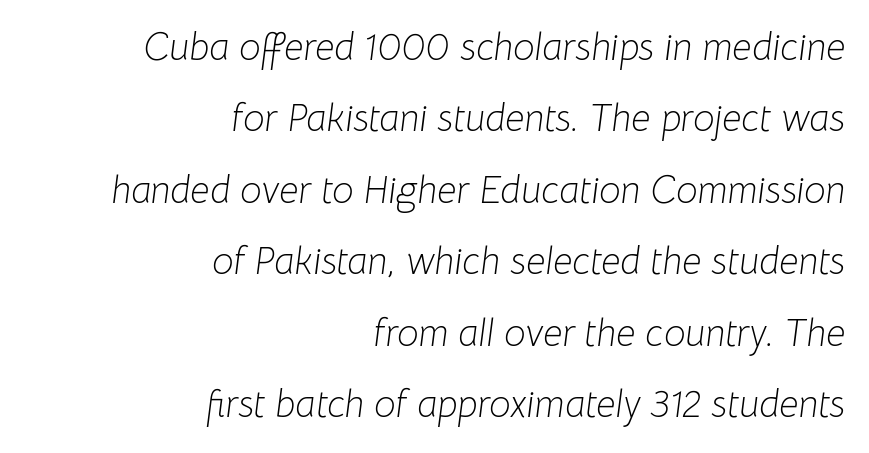
If you drew a ruler down the right edge, every line would touch it. Here the designer chose a conventional face with non-uniform glyph widths. Beneath every word, the page is bare. Compared with ordinary roman type, these characters are visibly tilted. Words appear dense and cohesive because spacing is normal. On a weight scale, this lands at 450 or below.
